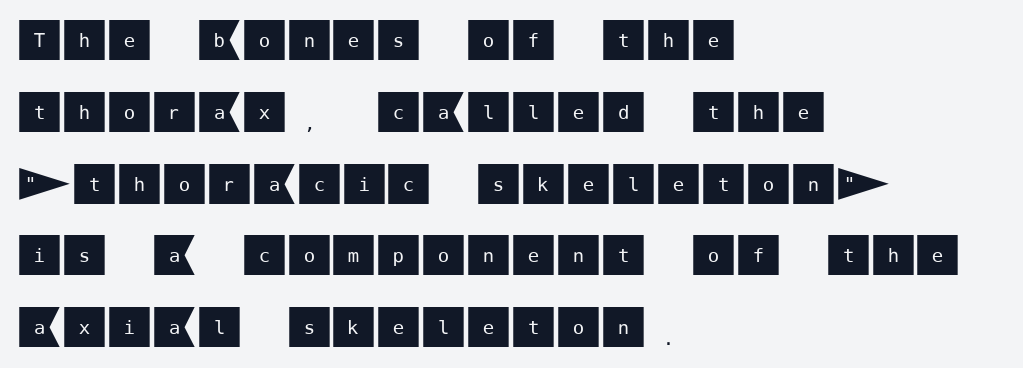
Q: Is the text italic (slanted)? A: No, it is upright.
Q: Is the typeface a serif or a sans-serif typeface? A: Sans-serif.
Q: Is the text underlined? A: No.
Q: How is the paragraph aligned? A: Left-aligned.
Q: Is the spacing between letters normal or unusually wide? A: Normal.
Q: Is the spacing between lines tight, normal or loose? A: Normal.
Q: Width (condensed, normal, or wide)? A: Normal.
Q: Stroke contrast? A: Medium.
Q: x-height? A: Large.
